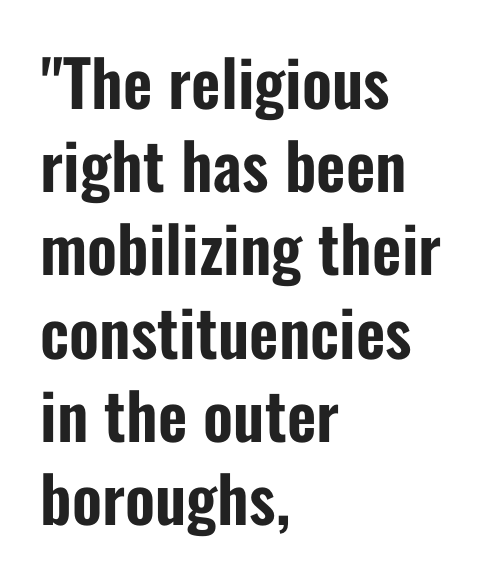
Normally led — the rows are evenly, conventionally spaced. Does the lettering tilt? It doesn't — this is upright. Each letter keeps its own natural width here, so spacing adapts to shape. The glyphs in this specimen are sans serif.
